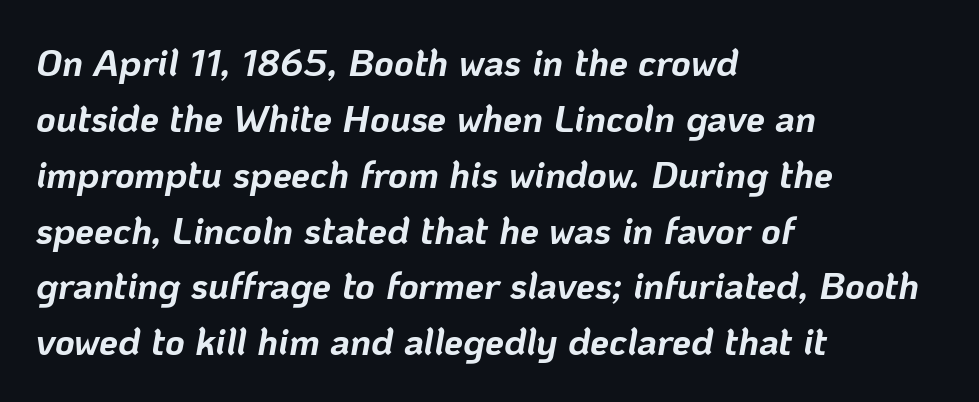
{"italic": "yes", "lean": "right", "slant_degrees": 10, "bold": "yes", "weight": "bold", "width": "normal", "stroke_contrast": "low", "x_height": "medium", "monospaced": "no", "underline": "no", "align": "left", "line_spacing": "normal", "line_spacing_ratio": 1.47, "letter_spacing": "normal", "letter_spacing_em": 0.0, "glyph_px": 38}
